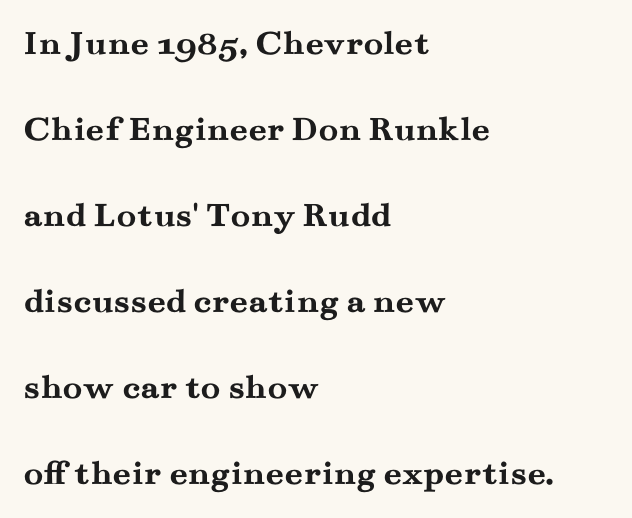
{"serif": "yes", "italic": "no", "bold": "yes", "weight": "semibold", "width": "wide", "stroke_contrast": "medium", "x_height": "small", "monospaced": "no", "underline": "no", "align": "left", "line_spacing": "loose", "line_spacing_ratio": 2.39, "letter_spacing": "normal", "letter_spacing_em": 0.0, "glyph_px": 36}
